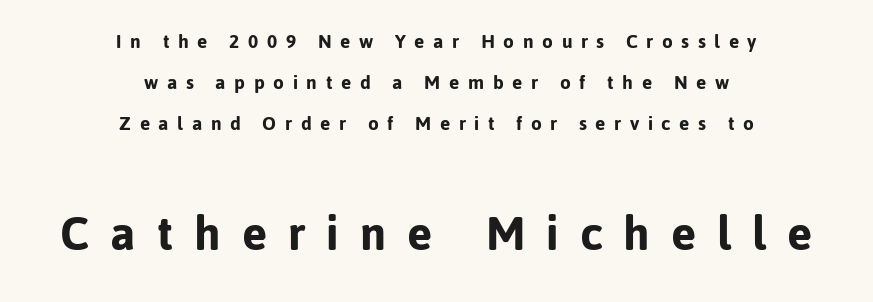
The image shows 54 px sans-serif type, upright; set centered, line spacing 1.86x, unusually wide letter spacing (+0.39 em), not underlined; the second (bottom) block is 2.45x larger; low stroke contrast and a medium x-height.
